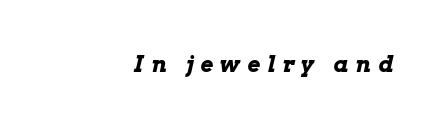
The image shows 22 px bold type, italic (leaning right); set unusually wide letter spacing (+0.33 em), not underlined.
